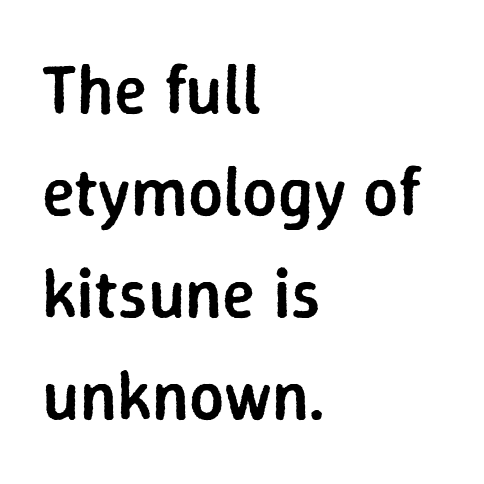
The image shows 69 px semibold sans-serif type, upright; set left-aligned, normal line spacing (1.48x), normal letter spacing, not underlined; low stroke contrast and a medium x-height.
